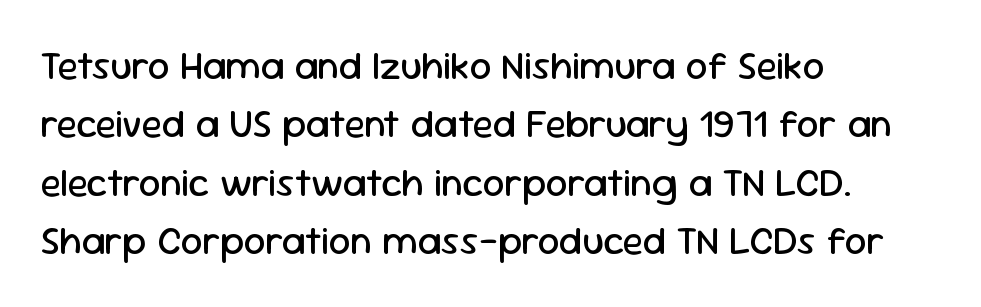
The image shows 39 px regular-weight sans-serif type, upright; set left-aligned, normal line spacing (1.5x), normal letter spacing, not underlined; low stroke contrast and a medium x-height.
